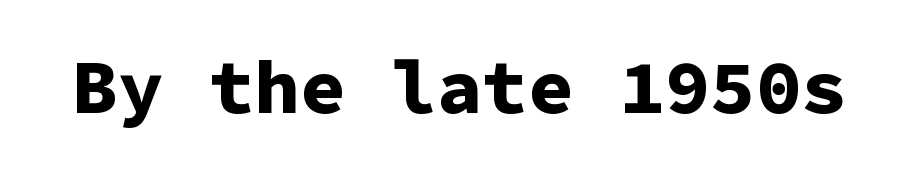
The image shows 76 px bold sans-serif type, upright, monospaced; set normal letter spacing, not underlined; low stroke contrast and a medium x-height.
